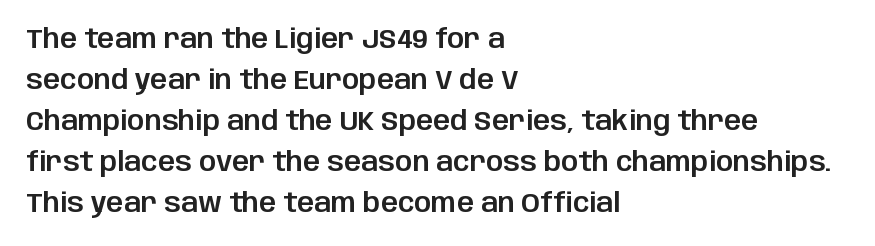
{"italic": "no", "underline": "no", "align": "left", "line_spacing": "normal", "line_spacing_ratio": 1.52, "letter_spacing": "normal", "letter_spacing_em": 0.0, "glyph_px": 27}
